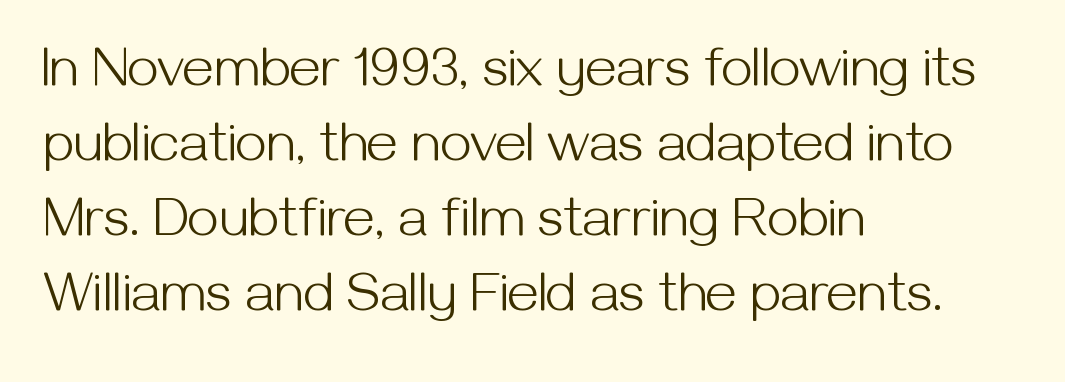
Q: Is the text bold? A: No.
Q: Is the text italic (slanted)? A: No, it is upright.
Q: Is the typeface a serif or a sans-serif typeface? A: Sans-serif.
Q: Is the text underlined? A: No.
Q: How is the paragraph aligned? A: Left-aligned.
Q: Is the spacing between letters normal or unusually wide? A: Normal.
Q: Is the spacing between lines tight, normal or loose? A: Normal.
Q: Width (condensed, normal, or wide)? A: Normal.
Q: Stroke contrast? A: Medium.
Q: x-height? A: Medium.
Q: Monospaced? A: No.
